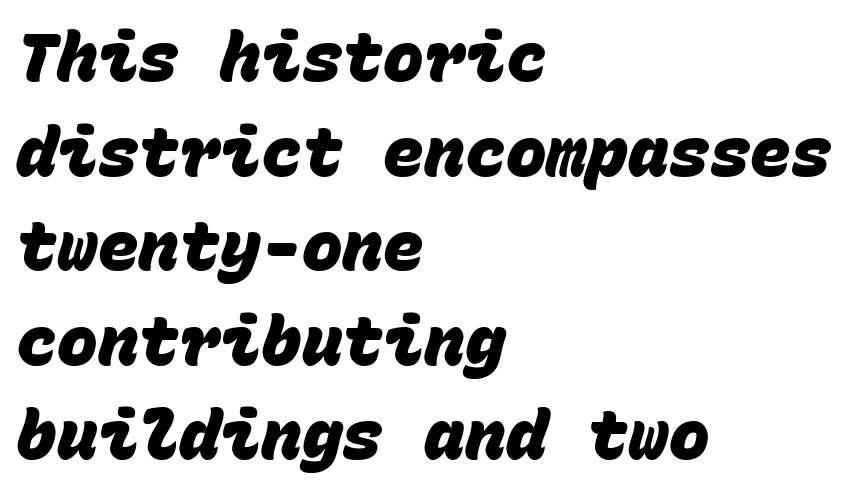
The image shows 68 px heavy sans-serif type, monospaced; set left-aligned, normal line spacing (1.39x), normal letter spacing, not underlined; low stroke contrast and a large x-height.
